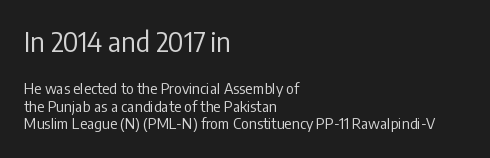
No extra ink here — the face is not bold. Typeset ragged right — the left edge is the straight one. Block one is the big one; block two sits smaller underneath. Underlining? Definitely not there. The lettering holds an erect, upright posture throughout. Here the glyphs are tracked normally, forming tight word shapes.
